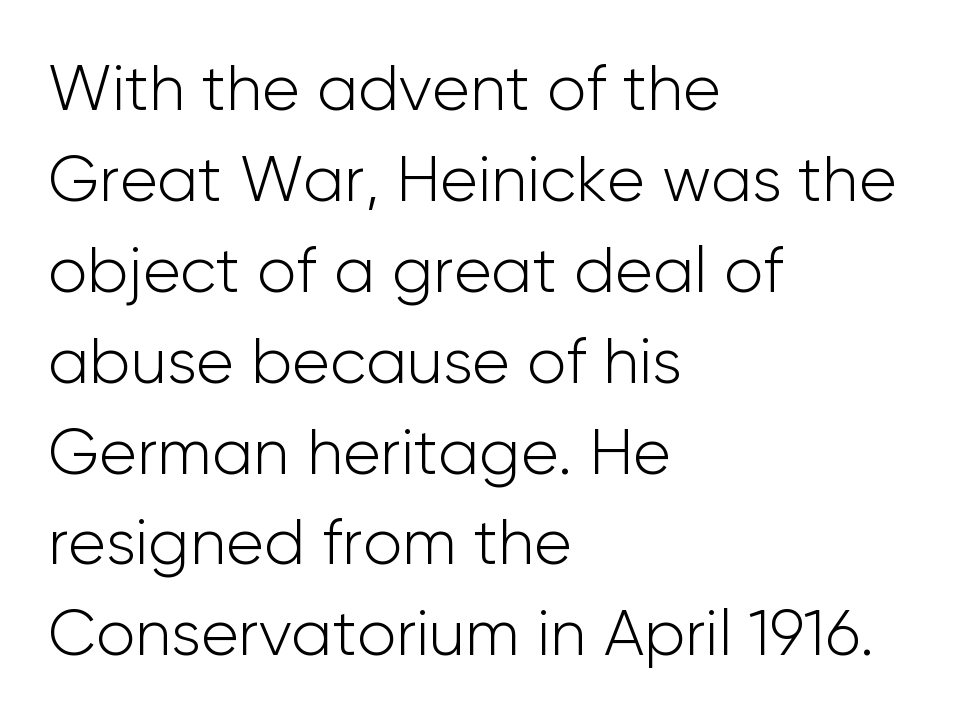
The rendering shows plain stroke endings on the letterforms — a sans-serif design. The foot of each line stays bare and open. Compared with a typical body face, this is equally light or lighter still. Unlike italic type, these characters show no tilt at all. Vertically, the passage feels balanced, rows spaced as you'd expect.
